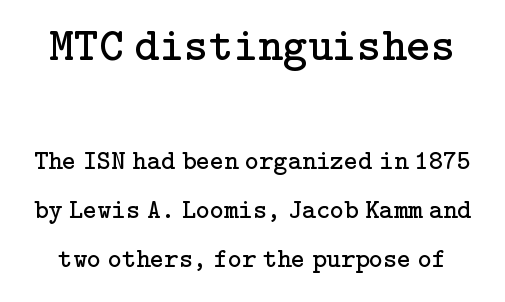
Unlike italic type, these characters show no tilt at all. The cut favours lightness, reaching ordinary text weight at its darkest. Does the bottom block carry the larger type? No, the top block does. Standard letterfit; no display-style spreading of the glyphs. The baseline area is clear. The characters display serif detailing at their extremities.
